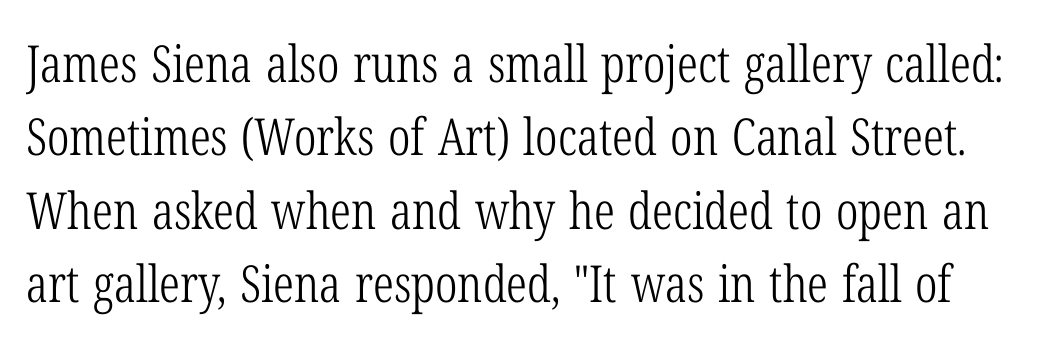
Is there any slant? The stems are plumb. Is this a sans? No — the strokes have serifs. The rendering uses natural spacing where letterforms have individual widths. The rows are spaced the way most documents space them.
